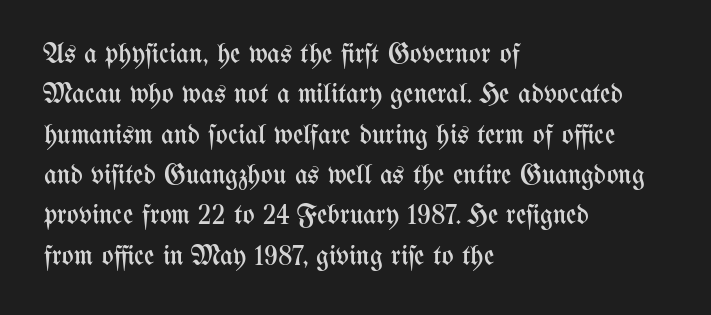
{"italic": "no", "bold": "no", "weight": "regular", "width": "condensed", "stroke_contrast": "medium", "x_height": "medium", "monospaced": "no", "underline": "no", "align": "left", "line_spacing": "normal", "line_spacing_ratio": 1.44, "letter_spacing": "normal", "letter_spacing_em": 0.0, "glyph_px": 28}
